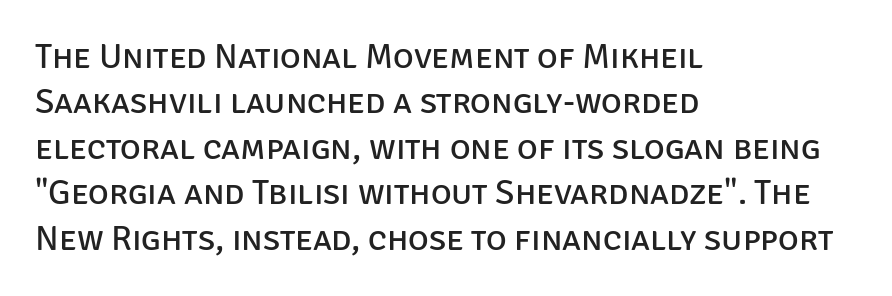
The image shows 35 px regular-weight sans-serif type, upright; set left-aligned, normal line spacing (1.3x), normal letter spacing, not underlined; low stroke contrast and a large x-height.
